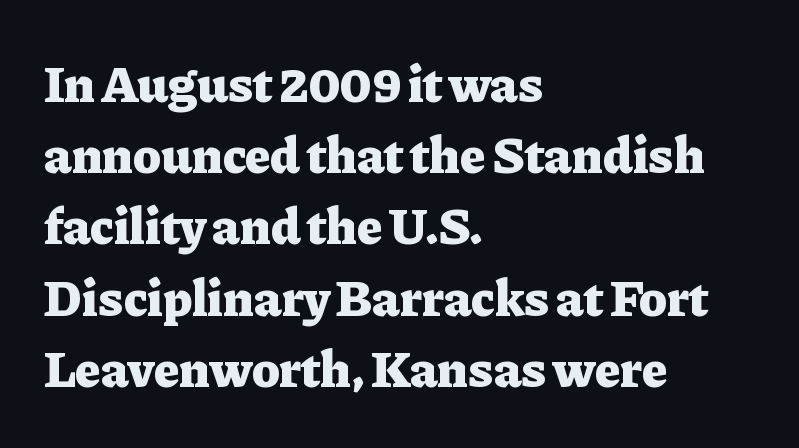
The image shows 52 px heavy serif type, upright; set left-aligned, normal line spacing (1.37x), normal letter spacing, not underlined; low stroke contrast and a medium x-height.
